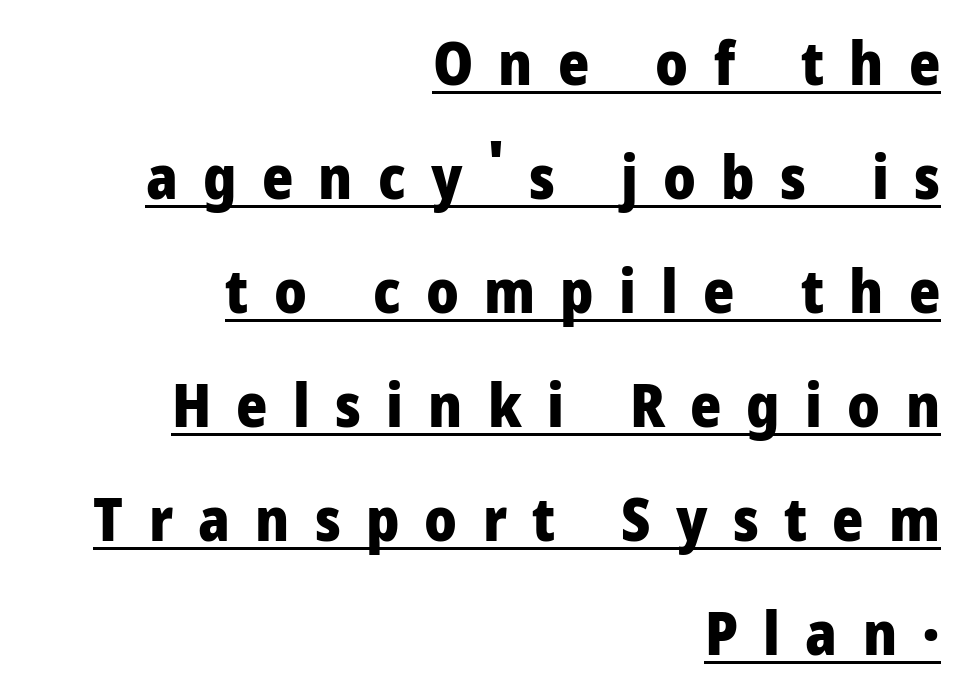
Q: Is the text bold? A: Yes.
Q: Is the text italic (slanted)? A: No, it is upright.
Q: Is the typeface a serif or a sans-serif typeface? A: Sans-serif.
Q: Is the text underlined? A: Yes.
Q: How is the paragraph aligned? A: Right-aligned.
Q: Is the spacing between letters normal or unusually wide? A: Unusually wide.
Q: Is the spacing between lines tight, normal or loose? A: Loose.
Q: Width (condensed, normal, or wide)? A: Normal.
Q: Stroke contrast? A: Low.
Q: x-height? A: Medium.
Q: Monospaced? A: No.
